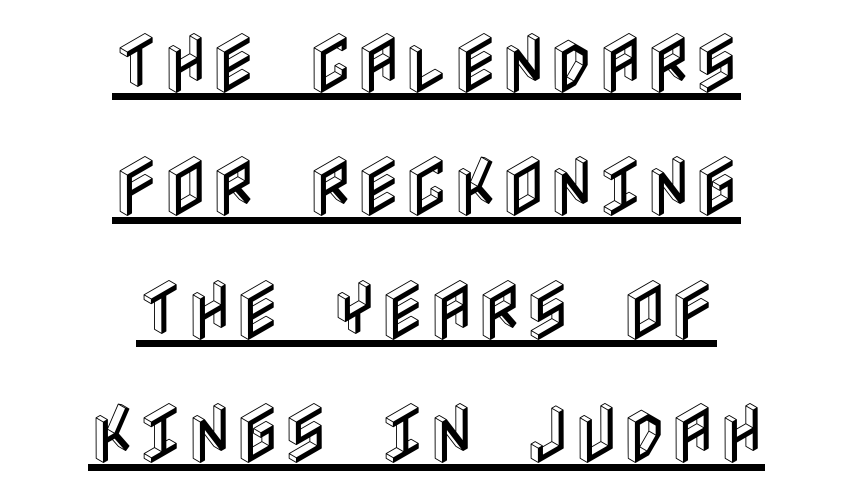
The image shows 66 px condensed type, upright; set centered, line spacing 1.87x, normal letter spacing, underlined; a large x-height.
